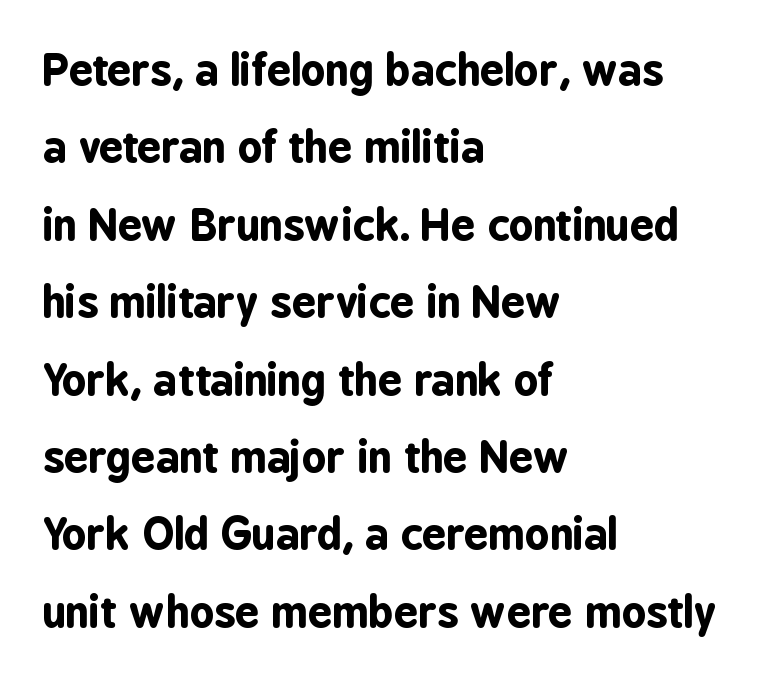
{"serif": "no", "italic": "no", "bold": "yes", "weight": "bold", "width": "condensed", "stroke_contrast": "low", "x_height": "medium", "monospaced": "no", "underline": "no", "align": "left", "line_spacing_ratio": 1.8, "letter_spacing": "normal", "letter_spacing_em": 0.0, "glyph_px": 43}
